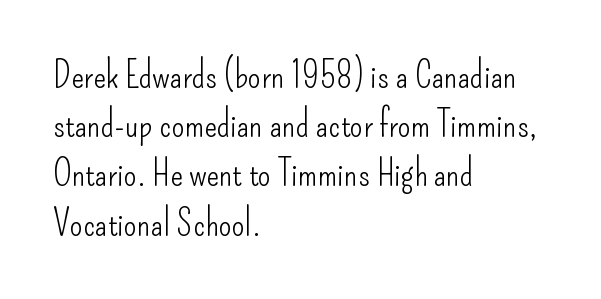
The image shows 37 px light, condensed sans-serif type, upright; set left-aligned, normal line spacing (1.33x), normal letter spacing, not underlined; low stroke contrast and a small x-height.
